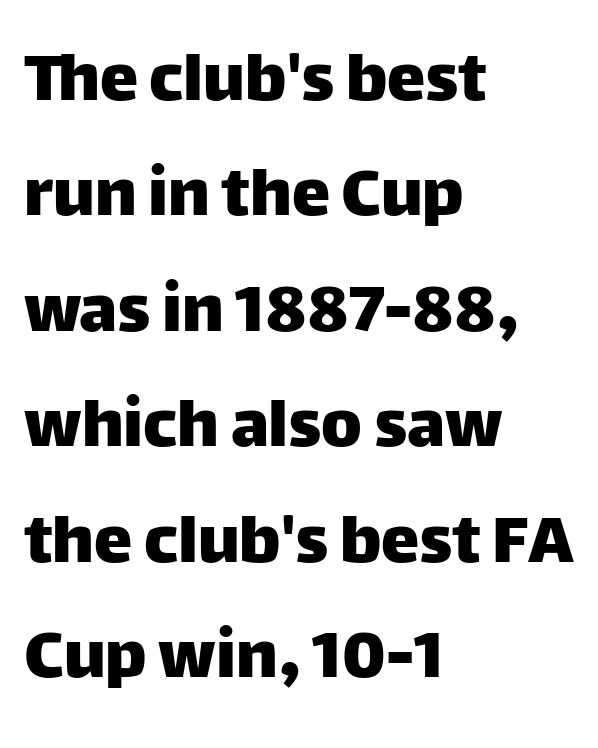
{"serif": "no", "italic": "no", "width": "normal", "stroke_contrast": "low", "x_height": "large", "monospaced": "no", "underline": "no", "align": "left", "line_spacing": "normal", "line_spacing_ratio": 1.5, "letter_spacing": "normal", "letter_spacing_em": 0.0, "glyph_px": 77}
